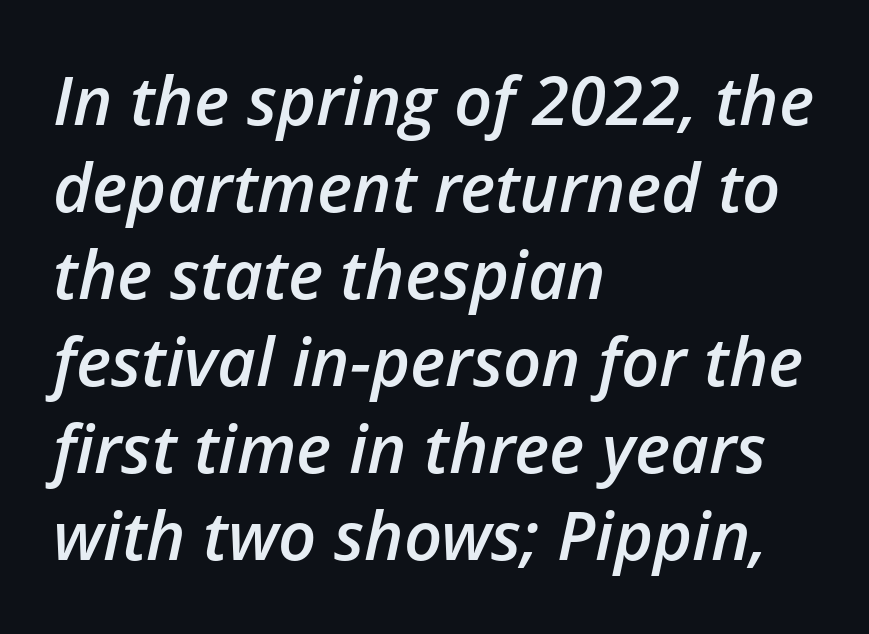
Q: Is the text bold? A: Semi-bold.
Q: Is the text italic (slanted)? A: Yes, it leans right by about 12 degrees.
Q: Is the text underlined? A: No.
Q: How is the paragraph aligned? A: Left-aligned.
Q: Is the spacing between letters normal or unusually wide? A: Normal.
Q: Is the spacing between lines tight, normal or loose? A: Normal.
Q: Width (condensed, normal, or wide)? A: Normal.
Q: Stroke contrast? A: Low.
Q: x-height? A: Medium.
Q: Monospaced? A: No.
